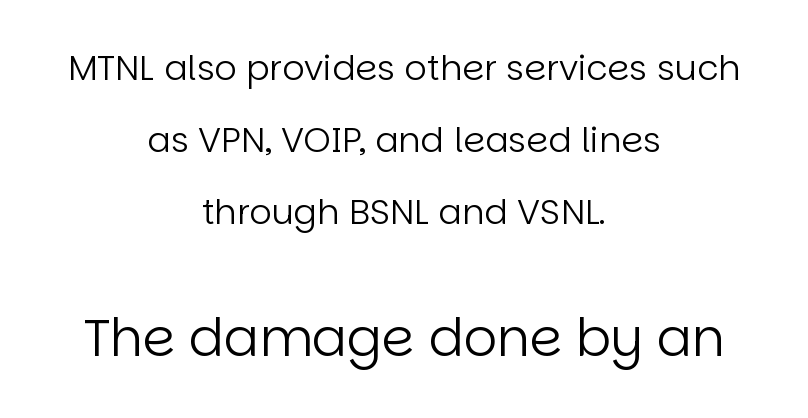
Q: Is the text bold? A: No.
Q: Is the text italic (slanted)? A: No, it is upright.
Q: Is the typeface a serif or a sans-serif typeface? A: Sans-serif.
Q: Is the text underlined? A: No.
Q: How is the paragraph aligned? A: Centered.
Q: Is the spacing between letters normal or unusually wide? A: Normal.
Q: Is the spacing between lines tight, normal or loose? A: Loose.
Q: Which block of text is set in a larger size, the first (top) or the second (bottom)? A: The second (bottom) one.
Q: Width (condensed, normal, or wide)? A: Normal.
Q: Stroke contrast? A: Low.
Q: x-height? A: Large.
Q: Monospaced? A: No.
